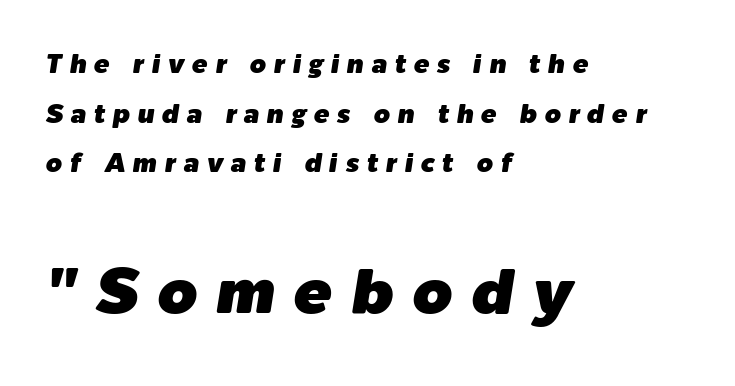
Q: Is the text italic (slanted)? A: Yes, it leans right by about 9 degrees.
Q: Is the text underlined? A: No.
Q: How is the paragraph aligned? A: Left-aligned.
Q: Is the spacing between letters normal or unusually wide? A: Unusually wide.
Q: Is the spacing between lines tight, normal or loose? A: Loose.
Q: Which block of text is set in a larger size, the first (top) or the second (bottom)? A: The second (bottom) one.
Q: Width (condensed, normal, or wide)? A: Normal.
Q: Stroke contrast? A: Low.
Q: x-height? A: Medium.
Q: Monospaced? A: No.
